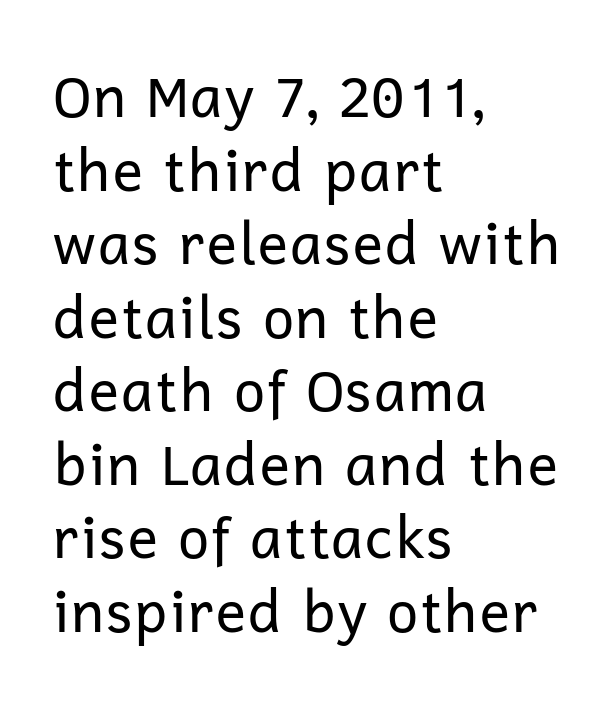
{"serif": "no", "italic": "no", "bold": "no", "weight": "regular", "width": "normal", "stroke_contrast": "low", "x_height": "medium", "monospaced": "no", "underline": "no", "align": "left", "line_spacing": "normal", "line_spacing_ratio": 1.29, "letter_spacing": "normal", "letter_spacing_em": 0.0, "glyph_px": 57}
